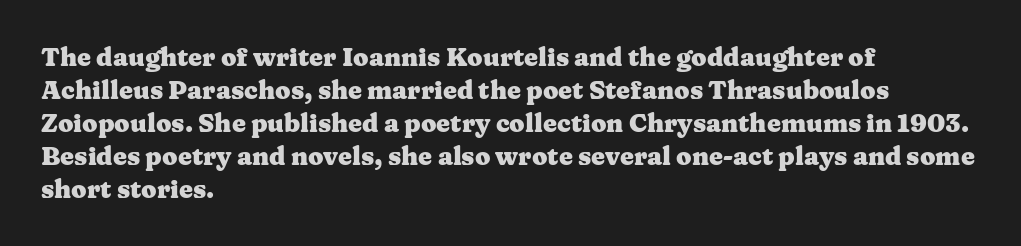
{"italic": "no", "bold": "yes", "underline": "no", "align": "left", "line_spacing": "normal", "line_spacing_ratio": 1.32, "letter_spacing": "normal", "letter_spacing_em": 0.0, "glyph_px": 25}
